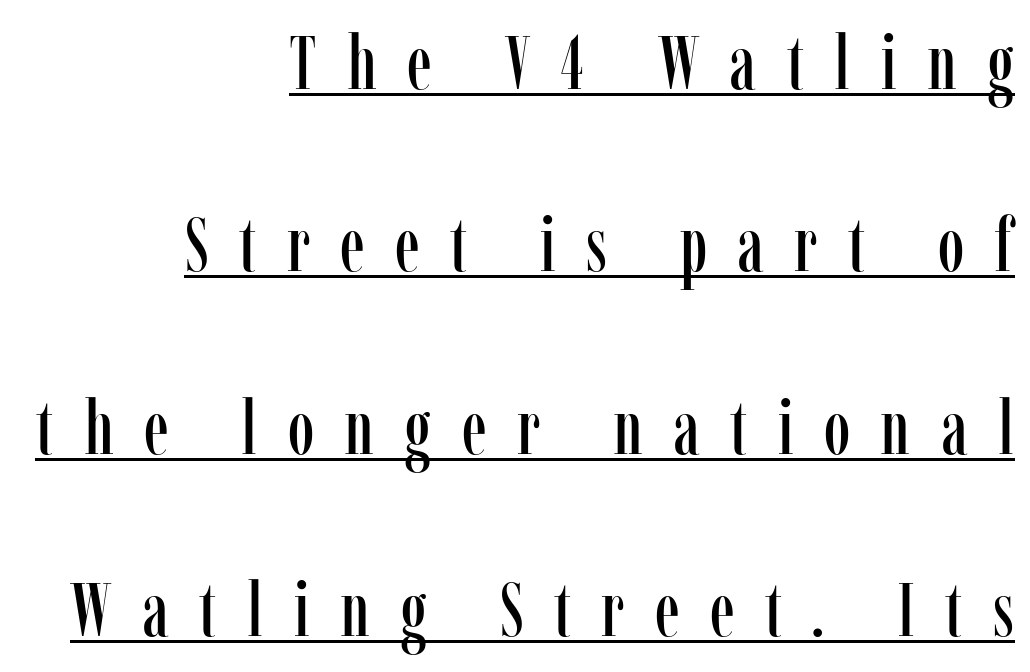
{"serif": "yes", "italic": "no", "width": "condensed", "stroke_contrast": "low", "x_height": "medium", "monospaced": "no", "underline": "yes", "align": "right", "line_spacing": "loose", "line_spacing_ratio": 2.4, "letter_spacing": "wide", "letter_spacing_em": 0.4, "glyph_px": 76}
